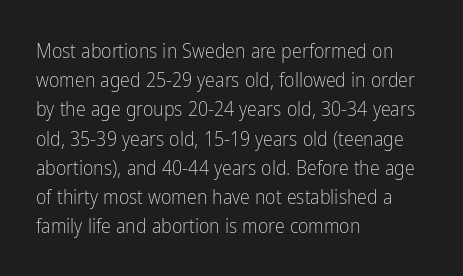
The image shows 20 px text type, upright; set left-aligned, normal line spacing (1.46x), normal letter spacing, not underlined.
